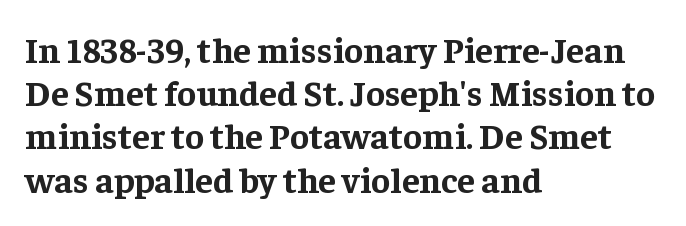
The rendering keeps characters at their native spacing. Bold? Absolutely — the strokes are thick and heavy. Spacing verdict: proportional, widths tailored to each character. Stroke terminals: seriffed. Characters remain perfectly vertical along every line. Line beginnings align vertically; line endings do not.
